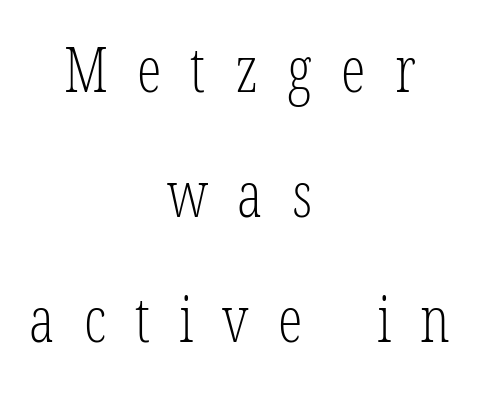
{"serif": "yes", "bold": "no", "weight": "light", "width": "condensed", "stroke_contrast": "low", "x_height": "medium", "monospaced": "no", "underline": "no", "align": "center", "line_spacing": "loose", "line_spacing_ratio": 2.02, "letter_spacing": "wide", "letter_spacing_em": 0.47, "glyph_px": 62}
